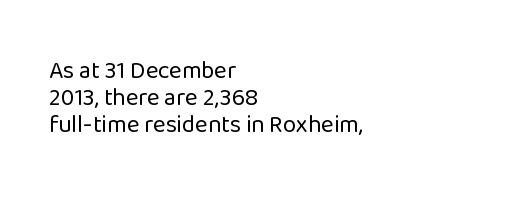
This sample uses plain, unmodified letter spacing. It's the straight-up-and-down kind of type. Unmarked baselines from the first word to the last. Weight: in the light-to-regular range. Line beginnings align vertically; line endings do not.
